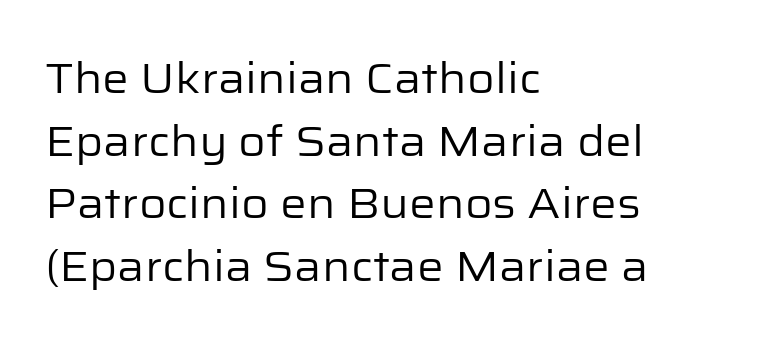
{"serif": "no", "italic": "no", "bold": "no", "weight": "regular", "width": "normal", "stroke_contrast": "low", "x_height": "medium", "monospaced": "no", "underline": "no", "align": "left", "line_spacing": "normal", "line_spacing_ratio": 1.49, "letter_spacing": "normal", "letter_spacing_em": 0.0, "glyph_px": 42}
